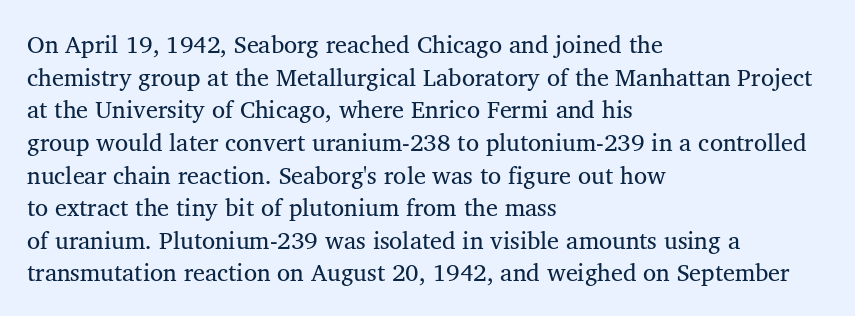
{"italic": "no", "bold": "no", "underline": "no", "align": "left", "line_spacing": "normal", "line_spacing_ratio": 1.36, "letter_spacing": "normal", "letter_spacing_em": 0.0, "glyph_px": 24}
